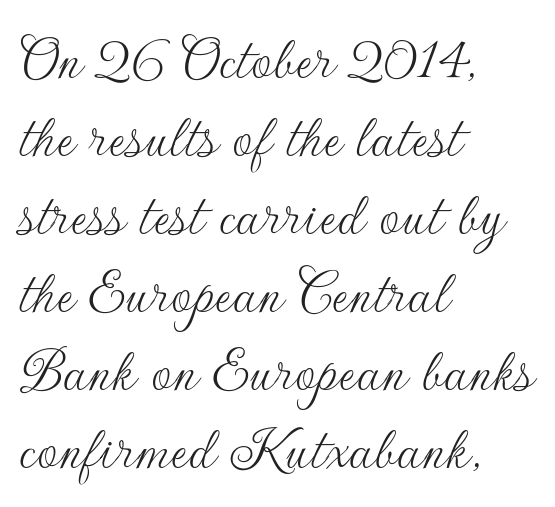
The image shows 65 px thin sans-serif type; set left-aligned, line spacing 1.2x, normal letter spacing, not underlined; low stroke contrast and a small x-height.
